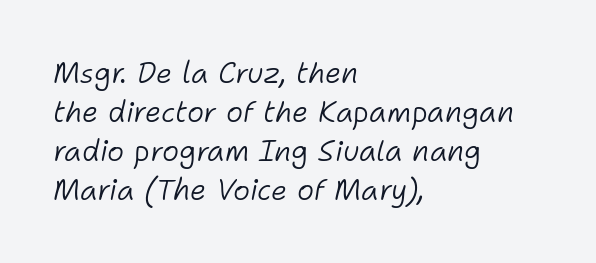
Q: Is the text bold? A: No.
Q: Is the text italic (slanted)? A: Yes, it leans right by about 11 degrees.
Q: Is the text underlined? A: No.
Q: How is the paragraph aligned? A: Left-aligned.
Q: Is the spacing between letters normal or unusually wide? A: Normal.
Q: Is the spacing between lines tight, normal or loose? A: Normal.
Q: Width (condensed, normal, or wide)? A: Normal.
Q: Stroke contrast? A: Low.
Q: x-height? A: Medium.
Q: Monospaced? A: No.
